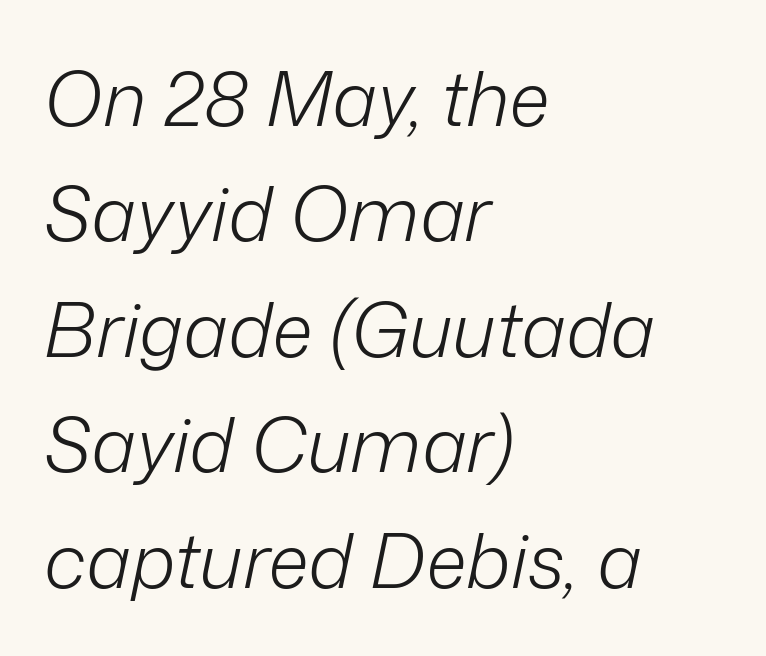
Underline: absent. Looks like regular typesetting: each glyph gets only the width it needs. Here the glyphs are tracked normally, forming tight word shapes. This is oblique type, the kind used for emphasis or titles. Leading matches the norm, producing a regular column.
